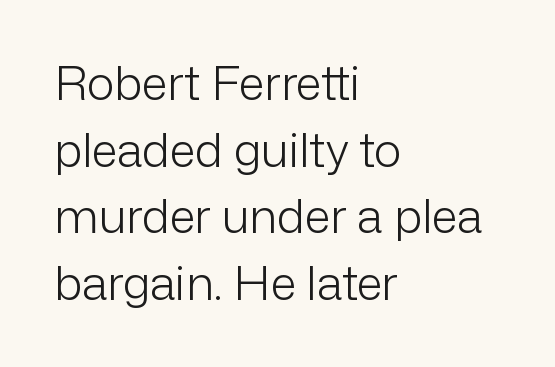
The image shows 47 px light sans-serif type, upright; set left-aligned, normal line spacing (1.42x), normal letter spacing, not underlined; low stroke contrast and a medium x-height.
